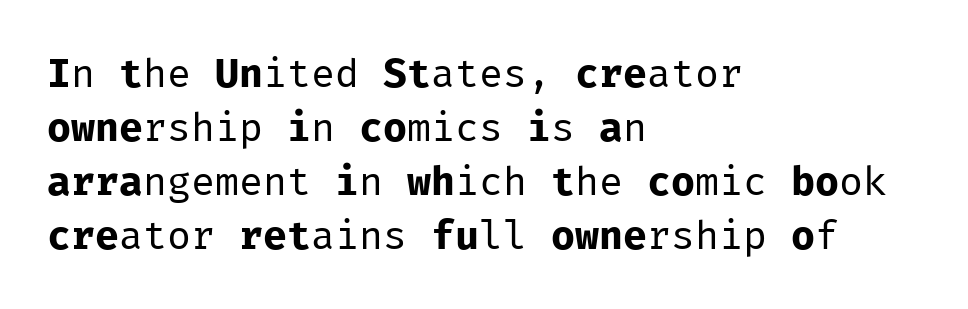
{"serif": "no", "italic": "no", "bold": "no", "weight": "regular", "width": "normal", "stroke_contrast": "low", "x_height": "medium", "monospaced": "yes", "underline": "no", "align": "left", "line_spacing": "normal", "line_spacing_ratio": 1.35, "letter_spacing": "normal", "letter_spacing_em": 0.0, "glyph_px": 40}
